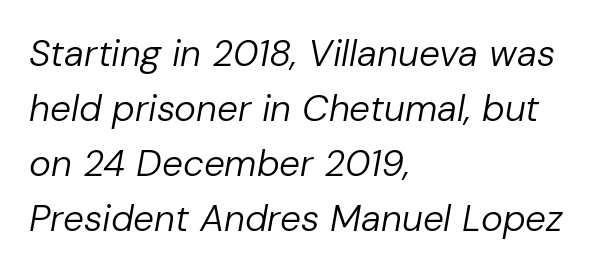
The image shows 37 px regular-weight type, italic (leaning right); set left-aligned, normal line spacing (1.49x), normal letter spacing, not underlined; low stroke contrast and a medium x-height.
